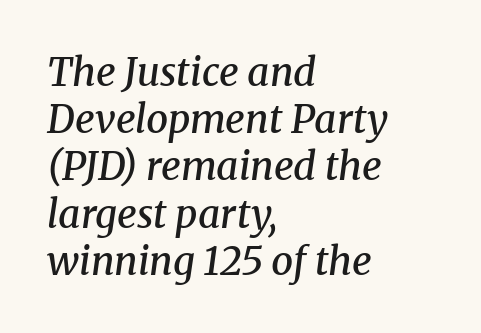
Q: Is the text bold? A: Semi-bold.
Q: Is the text italic (slanted)? A: Yes, it leans right by about 8 degrees.
Q: Is the typeface a serif or a sans-serif typeface? A: Serif.
Q: Is the text underlined? A: No.
Q: How is the paragraph aligned? A: Left-aligned.
Q: Is the spacing between letters normal or unusually wide? A: Normal.
Q: Width (condensed, normal, or wide)? A: Normal.
Q: Stroke contrast? A: Medium.
Q: x-height? A: Medium.
Q: Monospaced? A: No.
